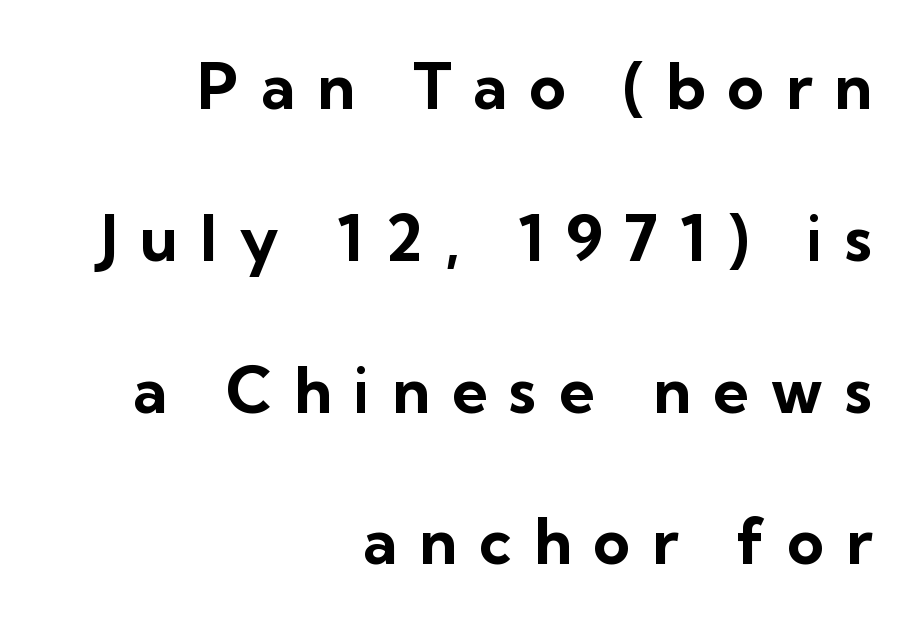
The image shows 63 px bold sans-serif type, upright; set right-aligned, loose line spacing (2.41x), unusually wide letter spacing (+0.35 em), not underlined; low stroke contrast and a medium x-height.
